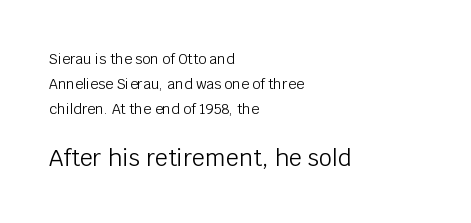
Q: Is the text bold? A: No.
Q: Is the text italic (slanted)? A: No, it is upright.
Q: Is the text underlined? A: No.
Q: How is the paragraph aligned? A: Left-aligned.
Q: Is the spacing between letters normal or unusually wide? A: Normal.
Q: Which block of text is set in a larger size, the first (top) or the second (bottom)? A: The second (bottom) one.
